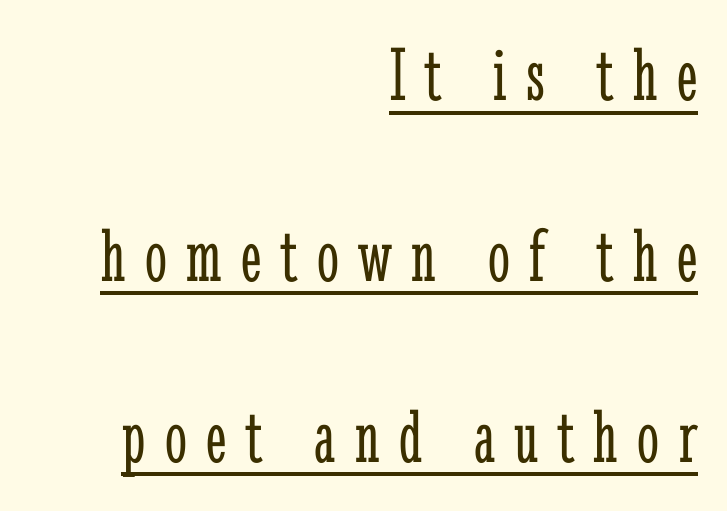
Vertically, the passage feels expansive, rows floating well apart. The lines in this sample share a right terminus and differ only in where they begin. In designer terms, the underline attribute is active on this setting. Note the varied advance widths — an 'i' is clearly narrower than an 'm'. The typesetting does not lean heavy: it is not bold. Upright lettering throughout.
